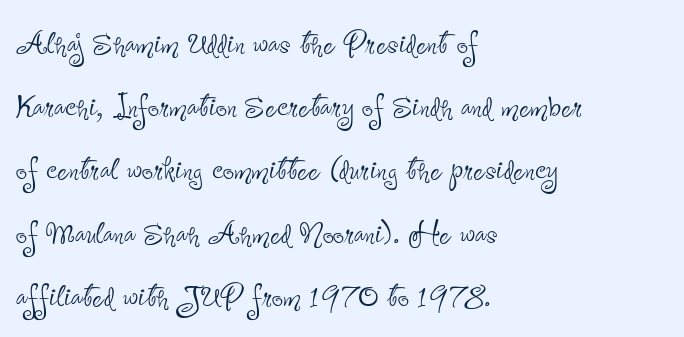
Spacing verdict: proportional, widths tailored to each character. Rule under the text: the space is simply empty. No extra tracking has been applied to these lines. The passage shown is not bold in any degree.
